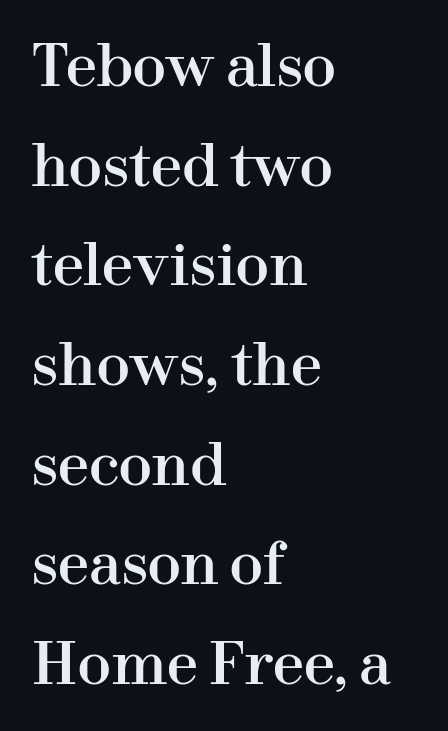
Every row of glyphs begins at an identical x-position on the left. Words float on clear page, feet unadorned. Is this a sans? No — the strokes have serifs. Vertical strokes here are truly vertical. The tracking reads as untouched default to a designer's eye.
